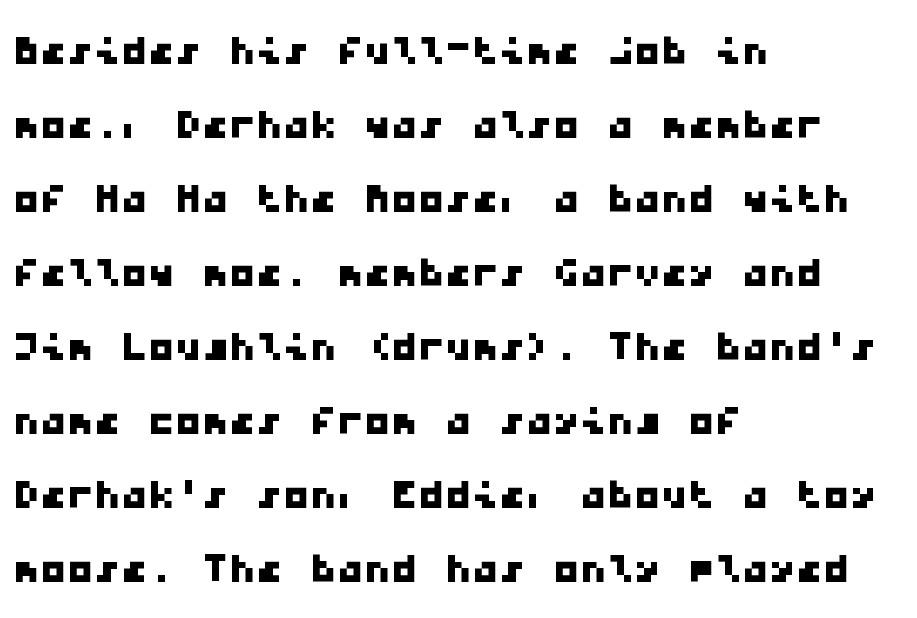
{"serif": "no", "width": "wide", "stroke_contrast": "low", "x_height": "medium", "monospaced": "yes", "underline": "no", "align": "left", "line_spacing": "normal", "line_spacing_ratio": 1.37, "letter_spacing": "normal", "letter_spacing_em": 0.0, "glyph_px": 54}
